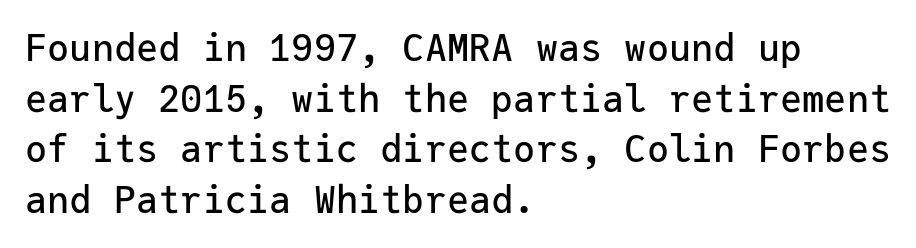
The image shows 37 px sans-serif type, upright, monospaced; set left-aligned, normal line spacing (1.37x), normal letter spacing, not underlined; low stroke contrast and a medium x-height.
